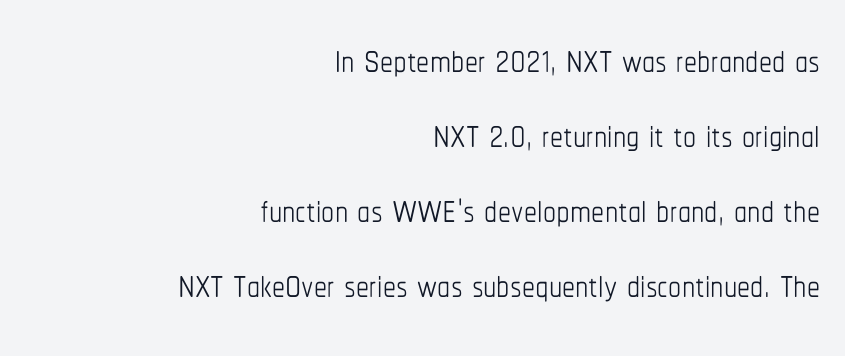
Alignment: flush right. These glyphs show unthickened strokes, regular width or finer. A typesetter would call this leading conventional body-copy spacing. You can tell it's not italic because the verticals are truly vertical. Decoration check: the copy has no underline.
